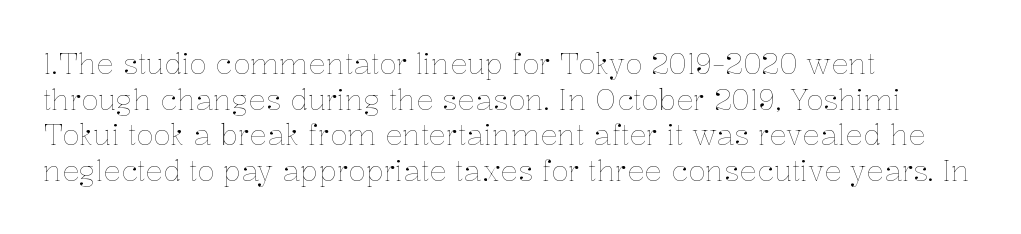
The image shows 29 px thin type, upright; set left-aligned, line spacing 1.23x, normal letter spacing, not underlined; low stroke contrast and a medium x-height.
